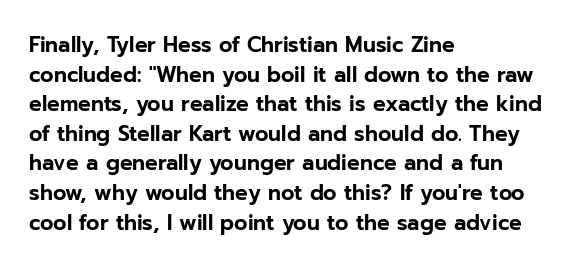
{"italic": "no", "underline": "no", "align": "left", "line_spacing": "normal", "line_spacing_ratio": 1.41, "letter_spacing": "normal", "letter_spacing_em": 0.0, "glyph_px": 21}
